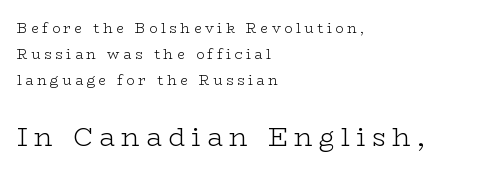
Q: Is the text bold? A: No.
Q: Is the text italic (slanted)? A: No, it is upright.
Q: Is the text underlined? A: No.
Q: How is the paragraph aligned? A: Left-aligned.
Q: Is the spacing between letters normal or unusually wide? A: Unusually wide.
Q: Which block of text is set in a larger size, the first (top) or the second (bottom)? A: The second (bottom) one.
